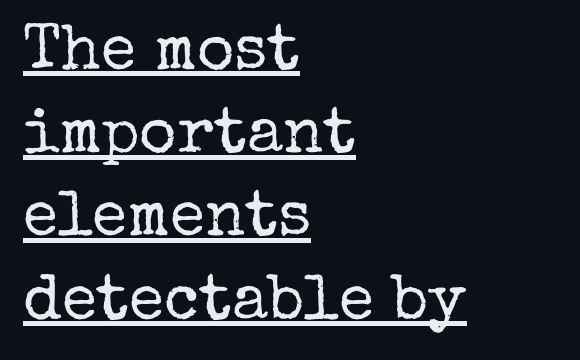
The type sits square on the baseline with zero lean. The rendered words wear a rule along their underside. The lines in this sample share a left origin and differ only in where they stop. A typesetter would call this proportional, since set widths differ per character. The type family on display is of the serif kind. Stroke mass is kept to a normal reading level or below.
